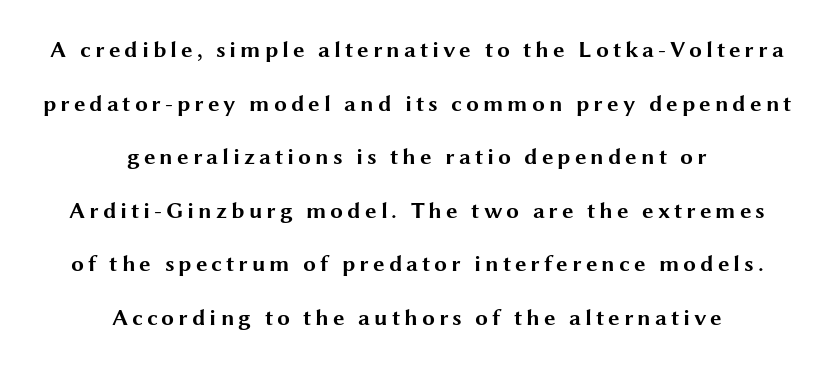
If you folded the block vertically in half, each line would mirror itself in length. Italic? Not at all — the glyphs are vertical. Glance below the letters and you will spot only blank space. You could fit nearly another row in the gap between these rows. Each glyph is drawn with heavy, bold strokes.
